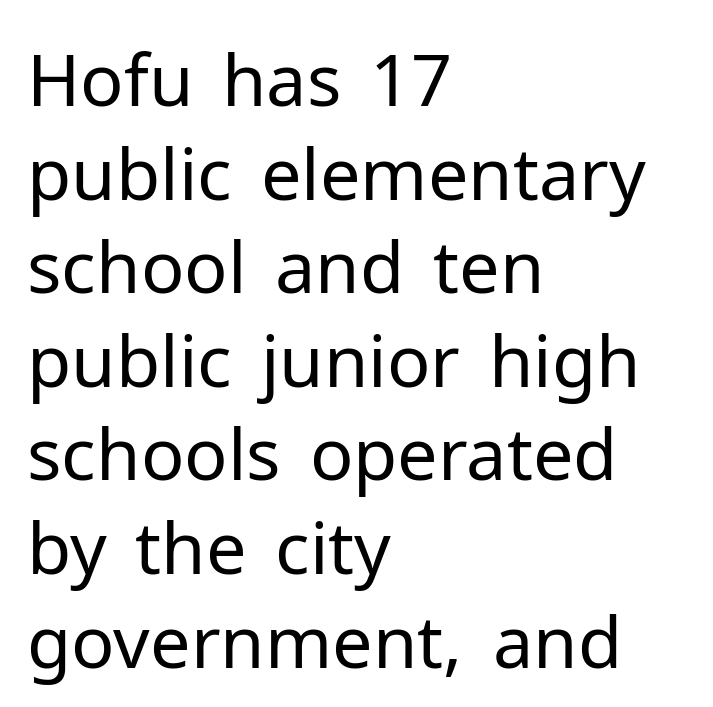
Nothing unusual about the tracking: characters are spaced as the font intends. No heavy texture on the line: the type isn't bold. This sample uses an upright cut, with every glyph sitting square on the baseline. The strip under each line holds only bare page. A classic flush-left, rag-right setting is used for this passage. The rendering uses natural spacing where letterforms have individual widths.
